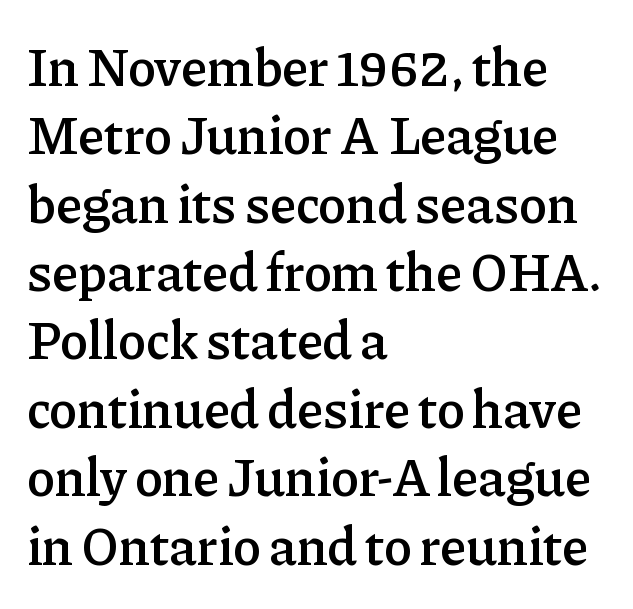
{"serif": "yes", "italic": "no", "bold": "semi", "weight": "semibold", "width": "normal", "stroke_contrast": "low", "x_height": "medium", "monospaced": "no", "underline": "no", "align": "left", "line_spacing": "normal", "line_spacing_ratio": 1.29, "letter_spacing": "normal", "letter_spacing_em": 0.0, "glyph_px": 53}
